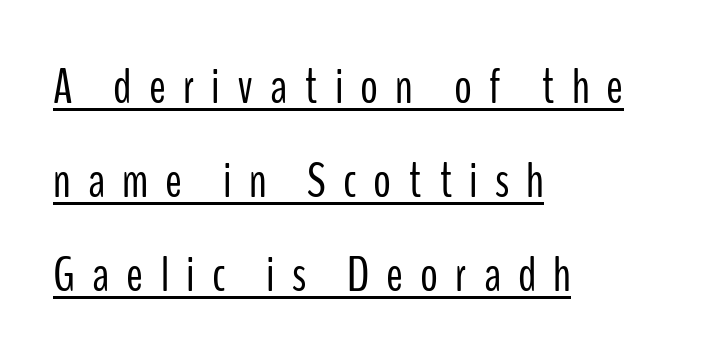
The image shows 50 px light, condensed sans-serif type, upright; set left-aligned, line spacing 1.88x, unusually wide letter spacing (+0.34 em), underlined; low stroke contrast and a medium x-height.
